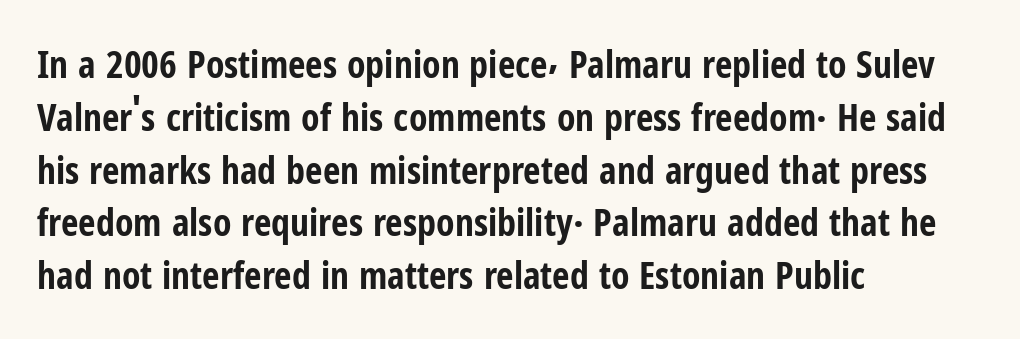
Q: Is the text bold? A: Yes.
Q: Is the text italic (slanted)? A: No, it is upright.
Q: Is the typeface a serif or a sans-serif typeface? A: Sans-serif.
Q: Is the text underlined? A: No.
Q: How is the paragraph aligned? A: Left-aligned.
Q: Is the spacing between letters normal or unusually wide? A: Normal.
Q: Is the spacing between lines tight, normal or loose? A: Normal.
Q: Width (condensed, normal, or wide)? A: Condensed.
Q: Stroke contrast? A: Low.
Q: x-height? A: Medium.
Q: Monospaced? A: No.
